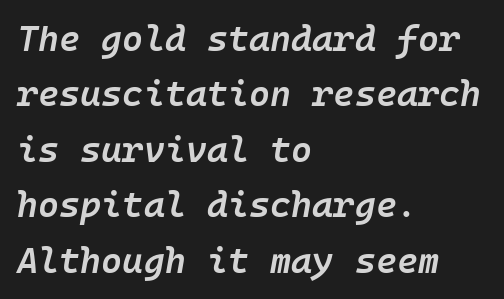
{"italic": "yes", "lean": "right", "slant_degrees": 10, "bold": "semi", "weight": "semibold", "width": "normal", "stroke_contrast": "low", "x_height": "medium", "underline": "no", "align": "left", "line_spacing": "normal", "line_spacing_ratio": 1.54, "letter_spacing": "normal", "letter_spacing_em": 0.0, "glyph_px": 36}
